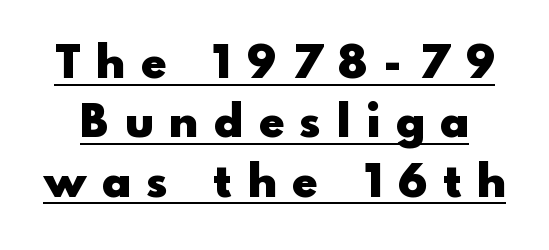
The image shows 46 px heavy sans-serif type, upright; set normal line spacing (1.29x), unusually wide letter spacing (+0.36 em), underlined; a small x-height.
